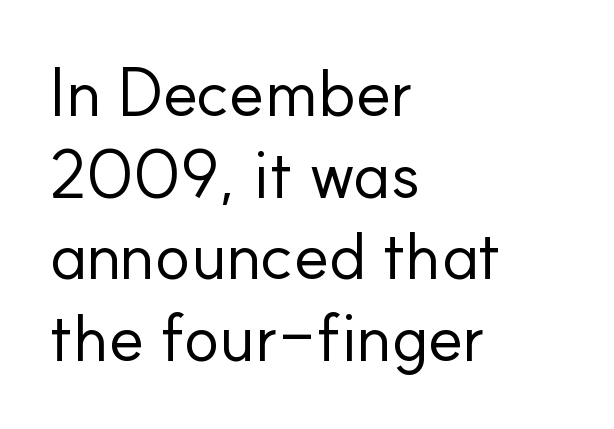
The image shows 67 px regular-weight sans-serif type, upright; set left-aligned, line spacing 1.22x, normal letter spacing, not underlined; low stroke contrast and a small x-height.
